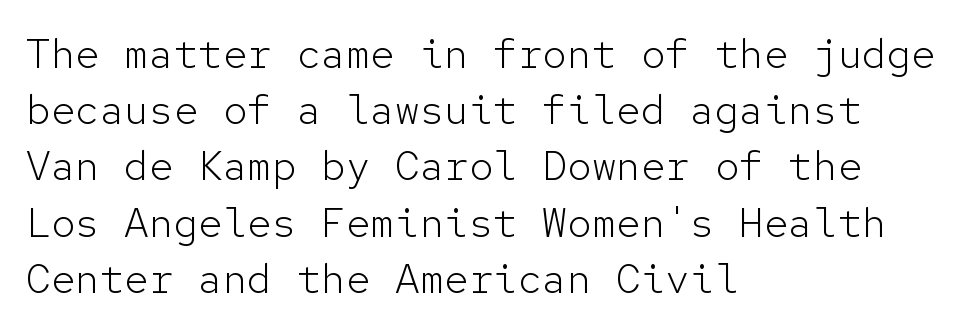
{"serif": "no", "italic": "no", "bold": "no", "weight": "light", "width": "normal", "stroke_contrast": "low", "x_height": "medium", "monospaced": "yes", "underline": "no", "align": "left", "line_spacing": "normal", "line_spacing_ratio": 1.37, "letter_spacing": "normal", "letter_spacing_em": 0.0, "glyph_px": 41}
